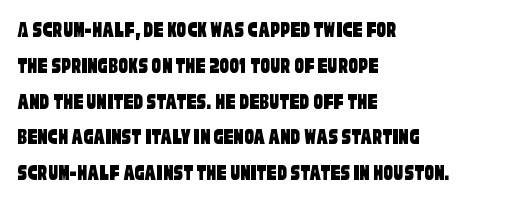
Q: Is the text underlined? A: No.
Q: How is the paragraph aligned? A: Left-aligned.
Q: Is the spacing between letters normal or unusually wide? A: Normal.
Q: Is the spacing between lines tight, normal or loose? A: Normal.
